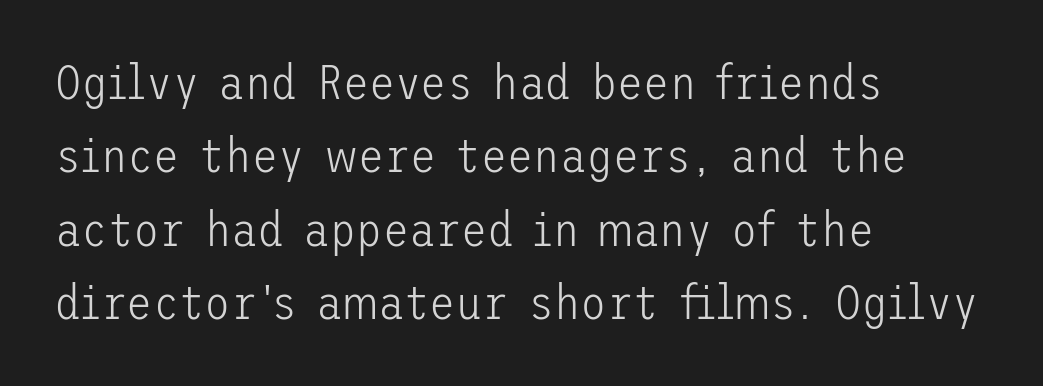
{"serif": "no", "italic": "no", "bold": "no", "weight": "light", "width": "normal", "stroke_contrast": "low", "x_height": "medium", "underline": "no", "align": "left", "line_spacing": "normal", "line_spacing_ratio": 1.53, "letter_spacing": "normal", "letter_spacing_em": 0.0, "glyph_px": 48}
